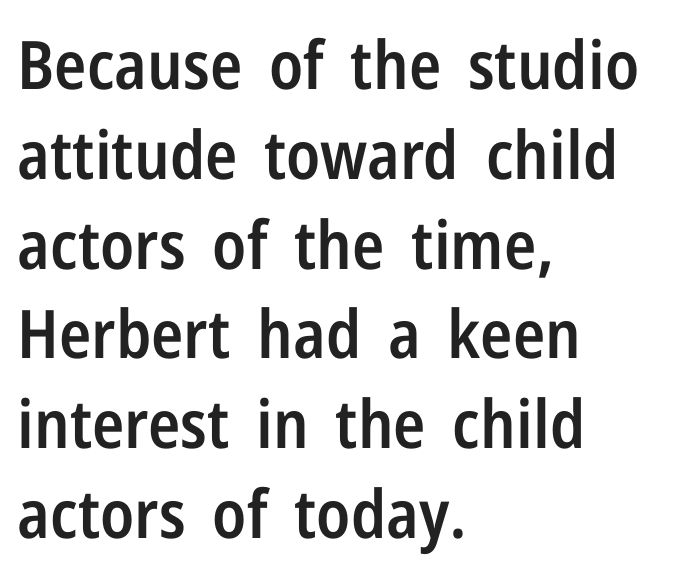
{"serif": "no", "italic": "no", "bold": "semi", "weight": "semibold", "width": "condensed", "stroke_contrast": "low", "x_height": "medium", "monospaced": "no", "underline": "no", "align": "left", "line_spacing": "normal", "line_spacing_ratio": 1.34, "letter_spacing": "normal", "letter_spacing_em": 0.0, "glyph_px": 67}
